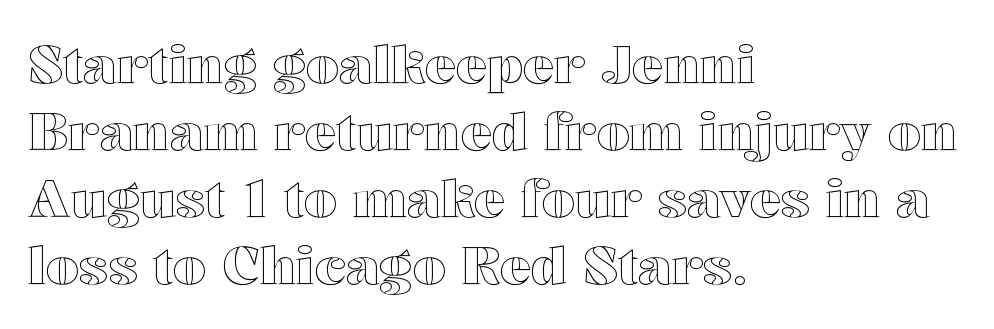
This sample keeps an unexceptional amount of space between lines. Is this a fixed-width face? No — the glyphs have proportional, varying widths. The glyphs are unaccompanied by any horizontal stroke below them. Observe the ordinary spacing: letters are neighbours, not strangers. The letters stand straight up with perfectly vertical stems.
